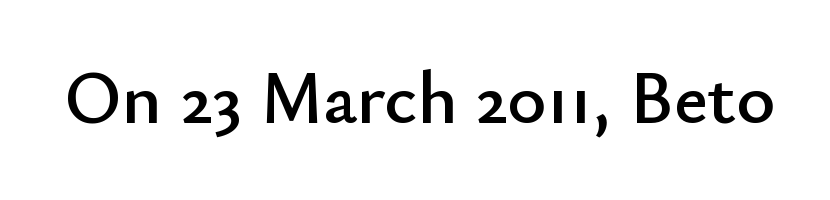
Spacing between characters is what you'd get straight out of the box. Rendered with straight, roman letterforms. This rendering features lettering with no underline. A typesetter would call this proportional, since set widths differ per character. Are there feet on the stems? There aren't — it's a sans.
